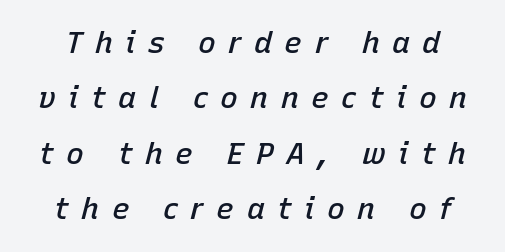
The image shows 30 px semibold type, italic (leaning right); set line spacing 1.85x, unusually wide letter spacing (+0.41 em), not underlined; low stroke contrast and a medium x-height.
